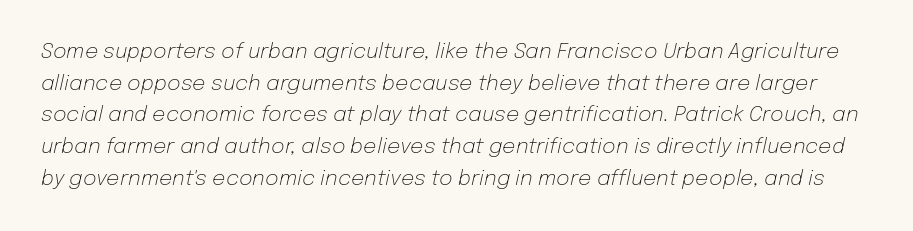
Does extra space separate the letters? No, they use regular spacing. Every character sits at an angle, as italics do. No letter is thick-stroked: the sample isn't bold. Check the space under the baseline: it is left empty. Interline gaps are of average width in this sample.
